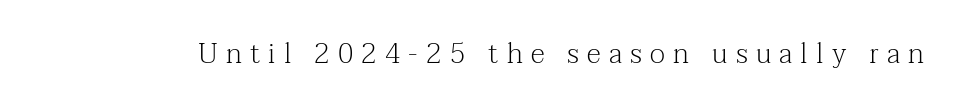
The image shows 28 px light serif type, upright; set unusually wide letter spacing (+0.29 em), not underlined; medium stroke contrast and a medium x-height.
